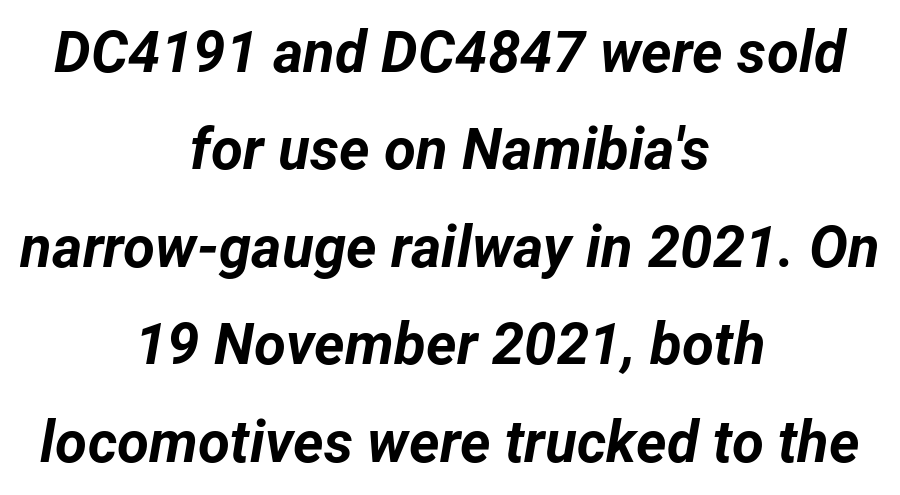
{"italic": "yes", "lean": "right", "slant_degrees": 12, "bold": "yes", "weight": "bold", "width": "normal", "stroke_contrast": "low", "x_height": "medium", "monospaced": "no", "underline": "no", "align": "center", "line_spacing": "normal", "line_spacing_ratio": 1.68, "letter_spacing": "normal", "letter_spacing_em": 0.0, "glyph_px": 58}
